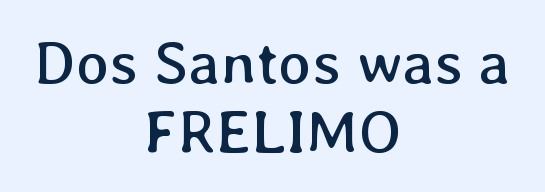
The image shows 62 px regular-weight type, upright; set centered, tight line spacing (1.11x), normal letter spacing, not underlined; low stroke contrast and a medium x-height.
